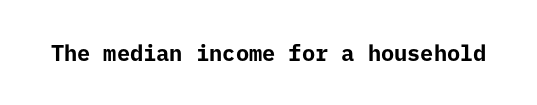
Short note: letters normally spaced. Words float on clear page, feet unadorned. The letters stand upright; this is a roman face. Heavy, bold letterforms.
